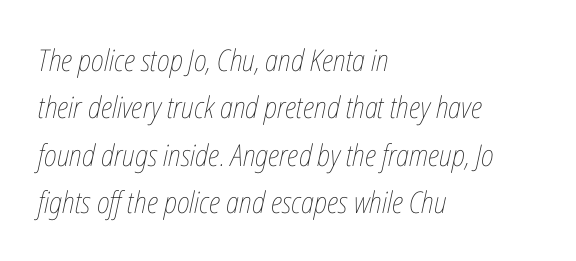
Q: Is the text bold? A: No.
Q: Is the text italic (slanted)? A: Yes, it leans right by about 12 degrees.
Q: Is the text underlined? A: No.
Q: How is the paragraph aligned? A: Left-aligned.
Q: Is the spacing between letters normal or unusually wide? A: Normal.
Q: Is the spacing between lines tight, normal or loose? A: Normal.
Q: Width (condensed, normal, or wide)? A: Condensed.
Q: Stroke contrast? A: Low.
Q: x-height? A: Medium.
Q: Monospaced? A: No.
